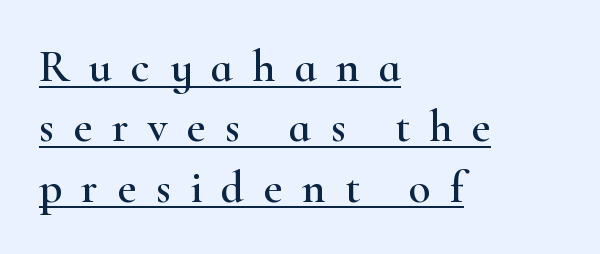
You could only call the tracking loose — the letters float apart. What's the leading like? Ordinary, nothing unusual. Is this a sans? No — the strokes have serifs. Every stem runs plumb, perpendicular to the baseline. Typeset ragged right — the left edge is the straight one. Varying glyph widths throughout — classic text-font behaviour.
